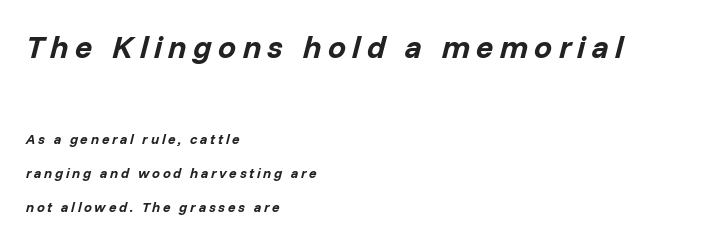
Q: Is the text bold? A: Yes.
Q: Is the text italic (slanted)? A: Yes, it leans right by about 14 degrees.
Q: Is the text underlined? A: No.
Q: How is the paragraph aligned? A: Left-aligned.
Q: Is the spacing between lines tight, normal or loose? A: Loose.
Q: Which block of text is set in a larger size, the first (top) or the second (bottom)? A: The first (top) one.
Q: Width (condensed, normal, or wide)? A: Normal.
Q: Stroke contrast? A: Low.
Q: x-height? A: Medium.
Q: Monospaced? A: No.
